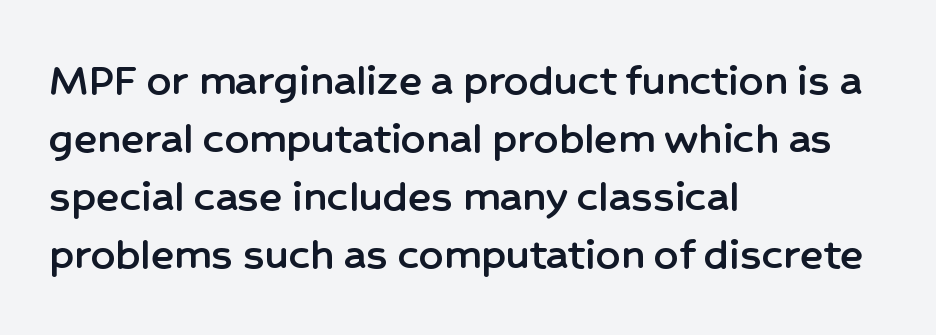
Q: Is the text italic (slanted)? A: No, it is upright.
Q: Is the typeface a serif or a sans-serif typeface? A: Sans-serif.
Q: Is the text underlined? A: No.
Q: How is the paragraph aligned? A: Left-aligned.
Q: Is the spacing between letters normal or unusually wide? A: Normal.
Q: Width (condensed, normal, or wide)? A: Normal.
Q: Stroke contrast? A: Low.
Q: x-height? A: Medium.
Q: Monospaced? A: No.
